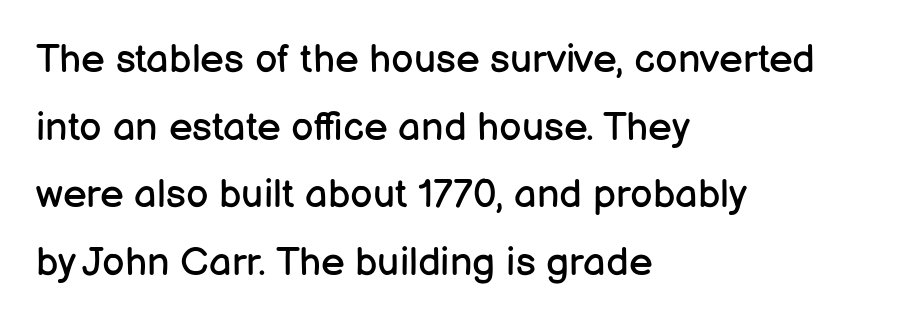
{"serif": "no", "italic": "no", "bold": "no", "weight": "regular", "width": "normal", "stroke_contrast": "low", "x_height": "medium", "monospaced": "no", "underline": "no", "align": "left", "line_spacing": "normal", "line_spacing_ratio": 1.69, "letter_spacing": "normal", "letter_spacing_em": 0.0, "glyph_px": 40}
